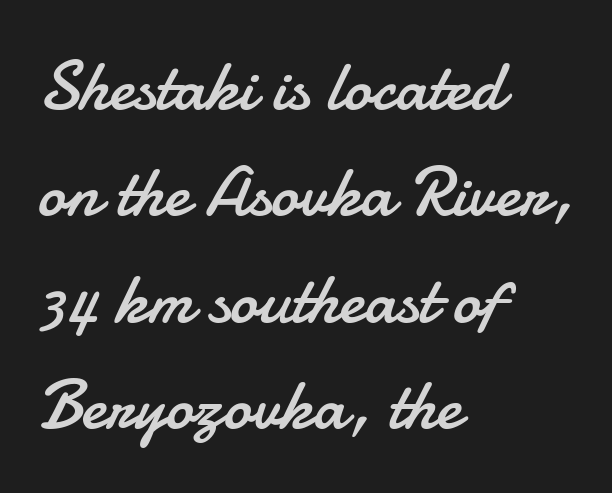
The image shows 70 px regular-weight sans-serif type; set left-aligned, normal line spacing (1.52x), normal letter spacing, not underlined; low stroke contrast and a small x-height.
